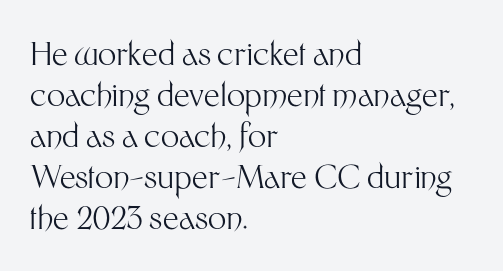
{"serif": "no", "italic": "no", "bold": "no", "weight": "light", "width": "normal", "stroke_contrast": "medium", "x_height": "medium", "monospaced": "no", "underline": "no", "align": "left", "line_spacing": "normal", "line_spacing_ratio": 1.28, "letter_spacing": "normal", "letter_spacing_em": 0.0, "glyph_px": 32}
